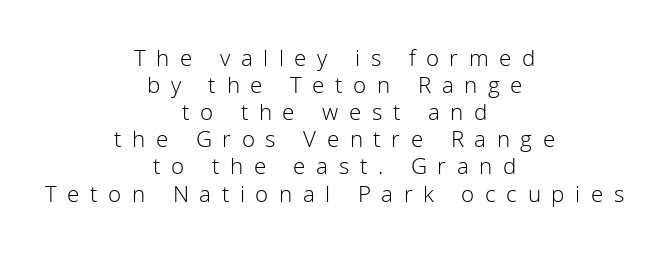
Q: Is the text bold? A: No.
Q: Is the text italic (slanted)? A: No, it is upright.
Q: Is the text underlined? A: No.
Q: How is the paragraph aligned? A: Centered.
Q: Is the spacing between letters normal or unusually wide? A: Unusually wide.
Q: Is the spacing between lines tight, normal or loose? A: Tight.
